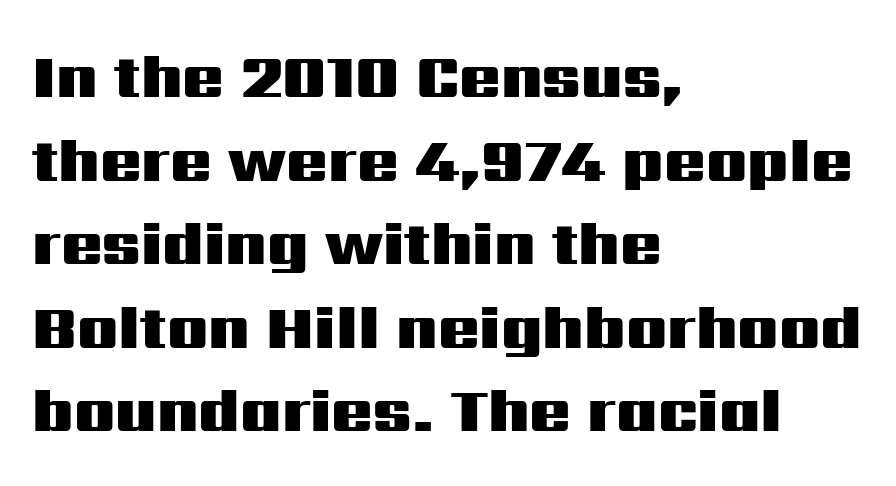
Q: Is the text bold? A: Yes.
Q: Is the text italic (slanted)? A: No, it is upright.
Q: Is the typeface a serif or a sans-serif typeface? A: Sans-serif.
Q: Is the text underlined? A: No.
Q: How is the paragraph aligned? A: Left-aligned.
Q: Is the spacing between letters normal or unusually wide? A: Normal.
Q: Is the spacing between lines tight, normal or loose? A: Normal.
Q: Width (condensed, normal, or wide)? A: Wide.
Q: Stroke contrast? A: Medium.
Q: x-height? A: Medium.
Q: Monospaced? A: No.
